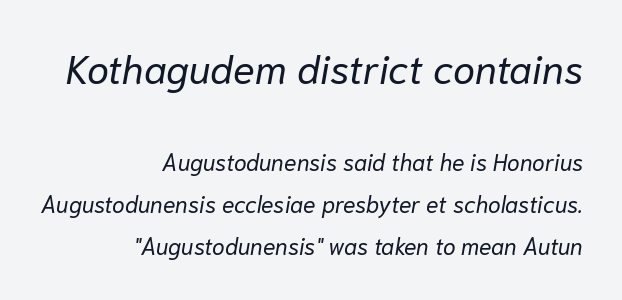
The image shows 40 px regular-weight type, italic (leaning right); set right-aligned, line spacing 1.84x, normal letter spacing, not underlined; the first (top) block is 1.74x larger; low stroke contrast and a medium x-height.
